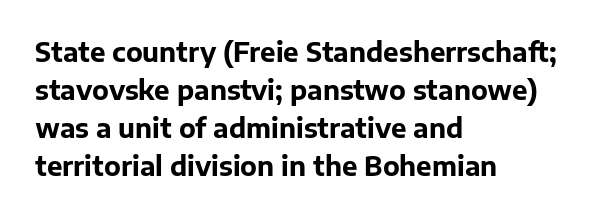
{"italic": "no", "bold": "yes", "underline": "no", "align": "left", "line_spacing": "normal", "line_spacing_ratio": 1.46, "letter_spacing": "normal", "letter_spacing_em": 0.0, "glyph_px": 26}
